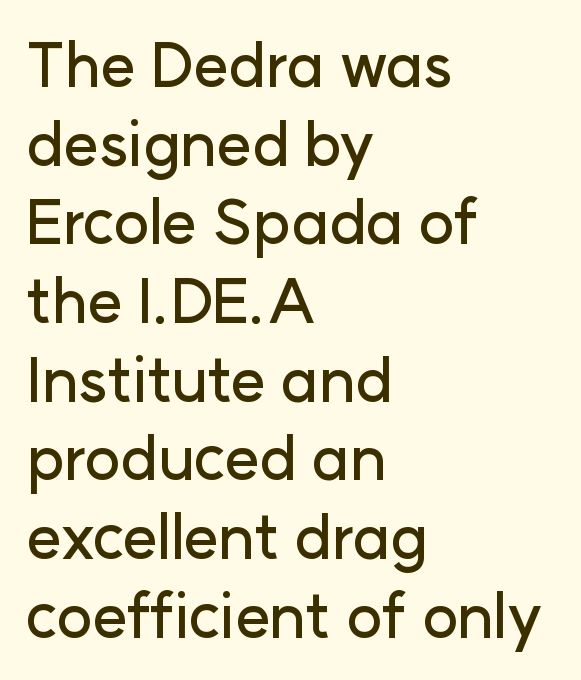
The image shows 61 px sans-serif type, upright; set left-aligned, normal line spacing (1.29x), normal letter spacing, not underlined; low stroke contrast and a medium x-height.
